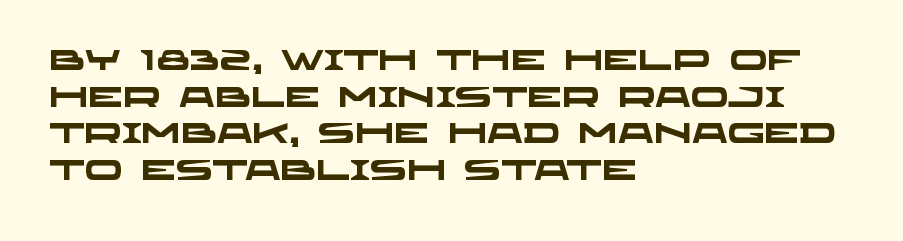
Q: Is the text bold? A: Yes.
Q: Is the typeface a serif or a sans-serif typeface? A: Sans-serif.
Q: Is the text underlined? A: No.
Q: How is the paragraph aligned? A: Left-aligned.
Q: Is the spacing between letters normal or unusually wide? A: Normal.
Q: Is the spacing between lines tight, normal or loose? A: Normal.
Q: Width (condensed, normal, or wide)? A: Wide.
Q: Stroke contrast? A: Low.
Q: x-height? A: Large.
Q: Monospaced? A: No.
